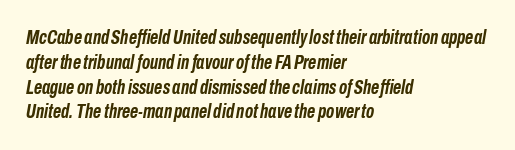
Q: Is the text bold? A: Yes.
Q: Is the text italic (slanted)? A: Yes, it leans right by about 10 degrees.
Q: Is the text underlined? A: No.
Q: How is the paragraph aligned? A: Left-aligned.
Q: Is the spacing between letters normal or unusually wide? A: Normal.
